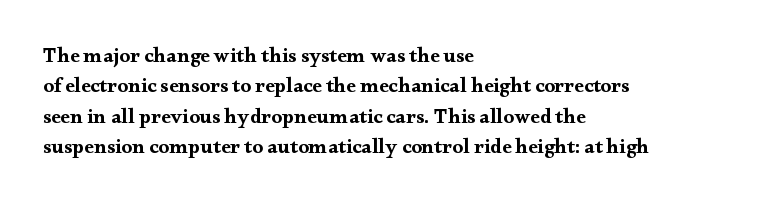
Notice how the stems are strictly vertical — no italics here. These words are printed bold, with thick strokes throughout. Leading: standard. You could call the tracking neutral — neither tight nor loose. The rendering anchors every line to the left-hand side. The words here are not underlined.
